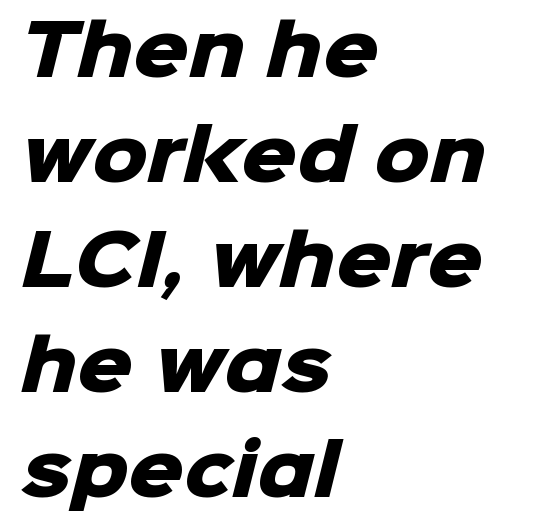
The image shows 69 px heavy sans-serif type; set left-aligned, normal line spacing (1.52x), normal letter spacing, not underlined; low stroke contrast and a medium x-height.
